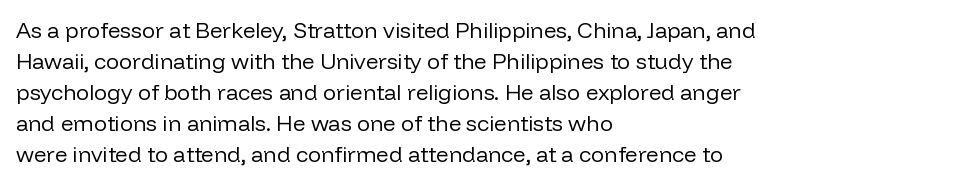
{"italic": "no", "bold": "no", "underline": "no", "align": "left", "line_spacing": "normal", "line_spacing_ratio": 1.41, "letter_spacing": "normal", "letter_spacing_em": 0.0, "glyph_px": 22}
